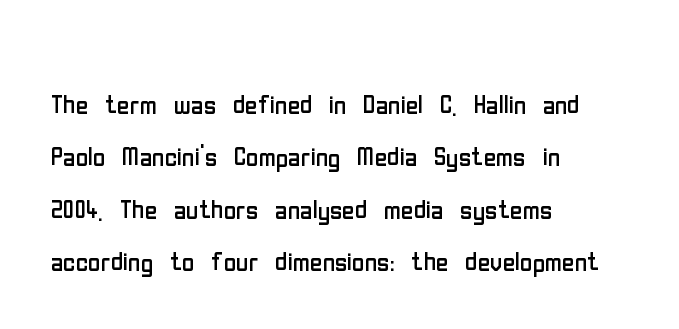
The image shows 34 px regular-weight, condensed sans-serif type, upright; set left-aligned, normal line spacing (1.54x), normal letter spacing, not underlined; low stroke contrast and a medium x-height.
